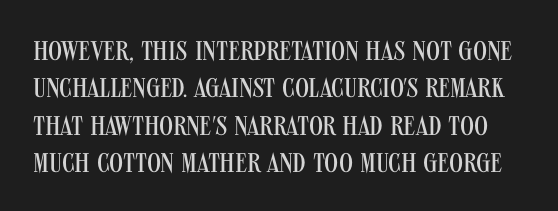
{"italic": "no", "bold": "no", "underline": "no", "line_spacing": "normal", "line_spacing_ratio": 1.38, "letter_spacing": "normal", "letter_spacing_em": 0.0, "glyph_px": 27}
